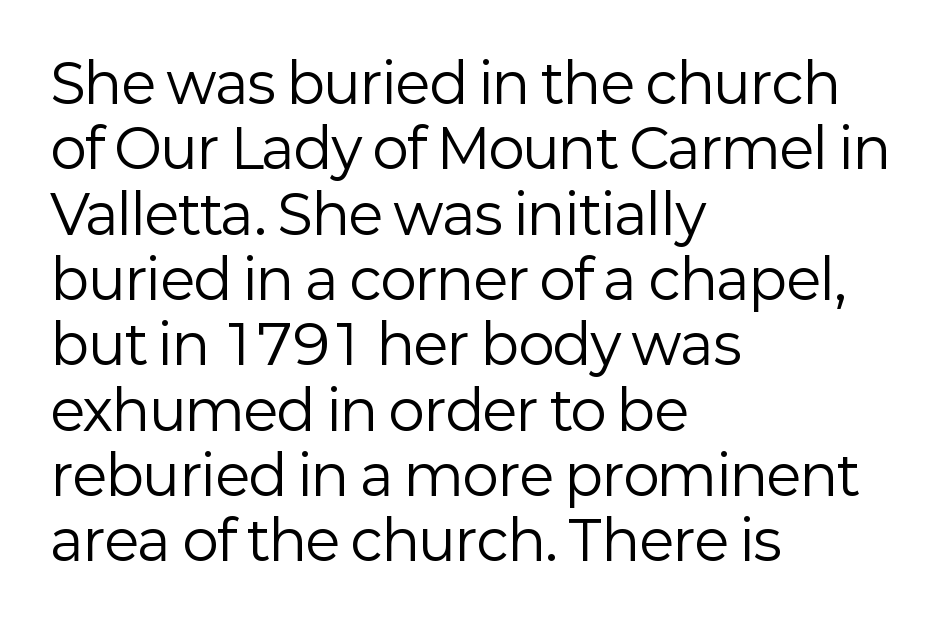
Q: Is the text bold? A: No.
Q: Is the text italic (slanted)? A: No, it is upright.
Q: Is the typeface a serif or a sans-serif typeface? A: Sans-serif.
Q: Is the text underlined? A: No.
Q: How is the paragraph aligned? A: Left-aligned.
Q: Is the spacing between letters normal or unusually wide? A: Normal.
Q: Width (condensed, normal, or wide)? A: Normal.
Q: Stroke contrast? A: Low.
Q: x-height? A: Medium.
Q: Monospaced? A: No.
